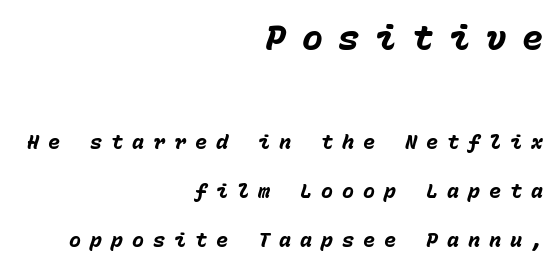
The image shows 35 px heavy type, italic (leaning right), monospaced; set right-aligned, loose line spacing (2.45x), unusually wide letter spacing (+0.45 em), not underlined; the first (top) block is 1.75x larger; low stroke contrast and a medium x-height.
